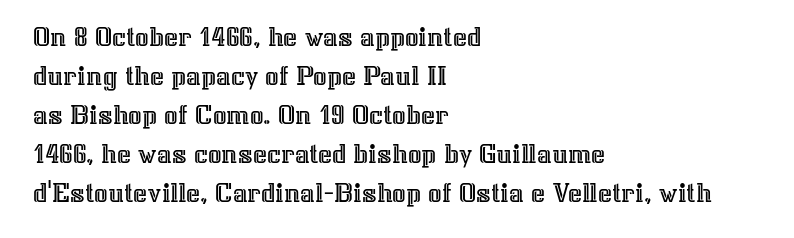
{"italic": "no", "width": "normal", "x_height": "medium", "monospaced": "no", "underline": "no", "align": "left", "line_spacing": "normal", "line_spacing_ratio": 1.3, "letter_spacing": "normal", "letter_spacing_em": 0.0, "glyph_px": 30}
